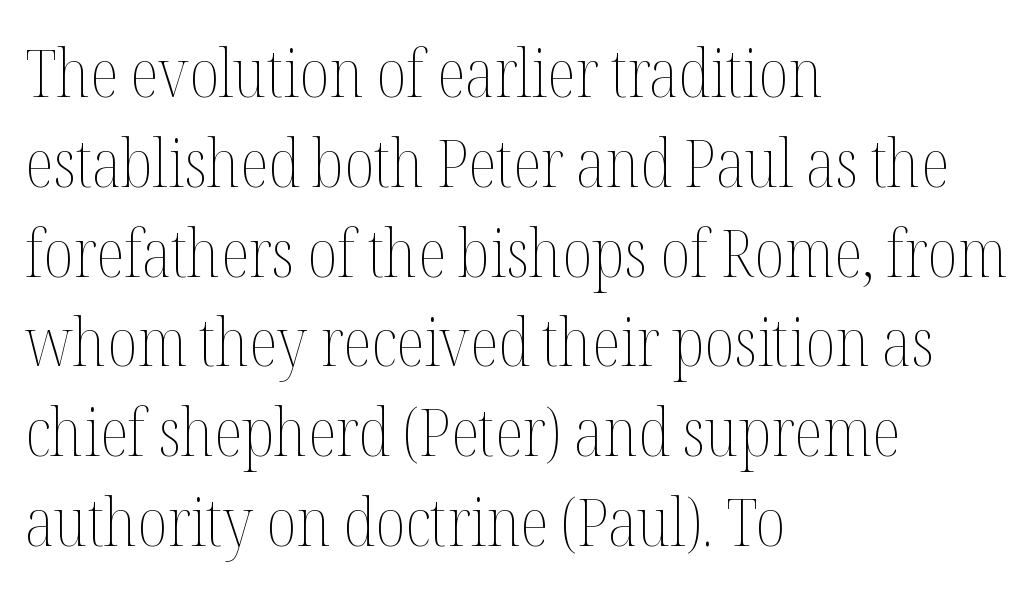
The image shows 67 px thin, condensed type, upright; set left-aligned, normal line spacing (1.34x), normal letter spacing, not underlined; medium stroke contrast and a medium x-height.
